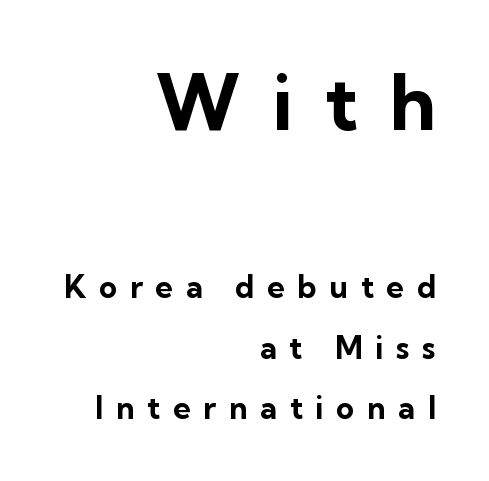
The passage shown stacks its lines with a broad gap. The foot of each line stays bare and open. Varying glyph widths throughout — classic text-font behaviour. This rendering uses right alignment, leaving the left contour irregular. Ordinary non-slanted type is in use. The text was rendered using a sans face with plain stroke endings.
